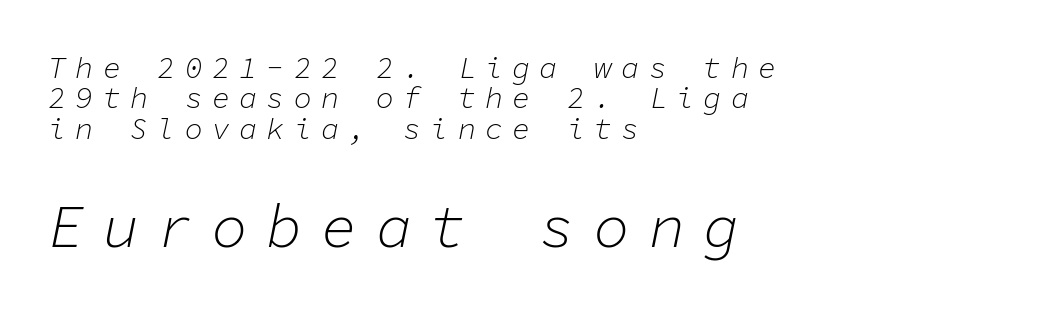
The image shows 60 px light type, italic (leaning right), monospaced; set left-aligned, tight line spacing (1.01x), unusually wide letter spacing (+0.31 em), not underlined; the second (bottom) block is 2.0x larger; low stroke contrast and a medium x-height.
